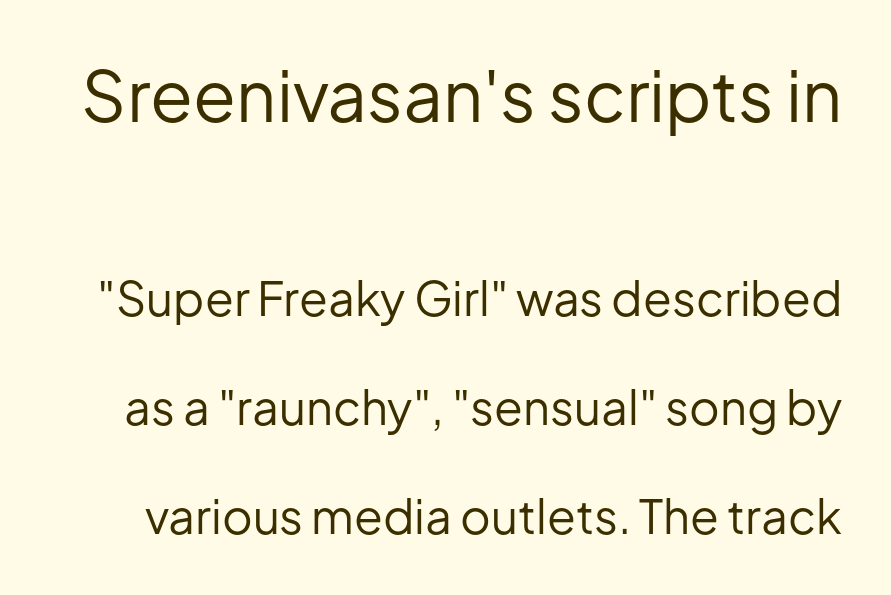
Serif or sans? Sans — the stroke terminals are bare. The tracking reads as untouched default to a designer's eye. Bigger letters appear in the top chunk; the bottom chunk is reduced. Descender tails drop into unmarked territory. The rendering uses a large line-height, opening up the rows. Posture: straight, roman, zero tilt.
